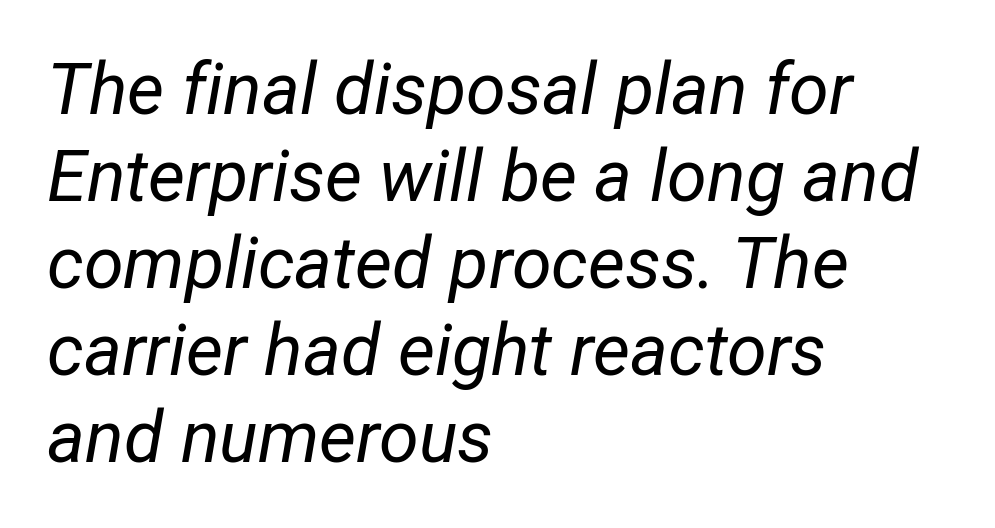
{"italic": "yes", "lean": "right", "slant_degrees": 12, "bold": "no", "weight": "regular", "width": "condensed", "stroke_contrast": "low", "x_height": "medium", "monospaced": "no", "underline": "no", "align": "left", "line_spacing_ratio": 1.21, "letter_spacing": "normal", "letter_spacing_em": 0.0, "glyph_px": 72}
